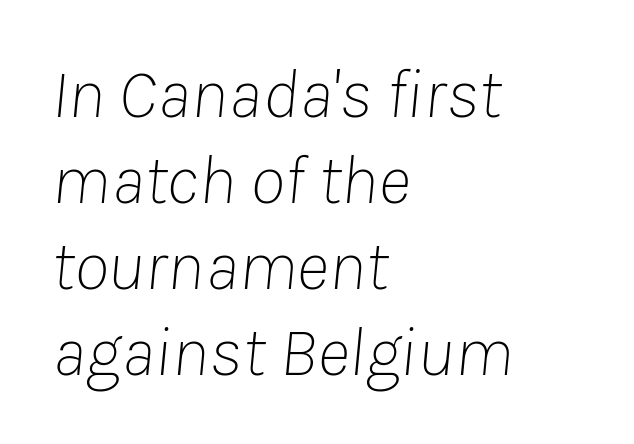
The image shows 71 px thin type, italic (leaning right); set left-aligned, line spacing 1.21x, normal letter spacing, not underlined; low stroke contrast and a medium x-height.
